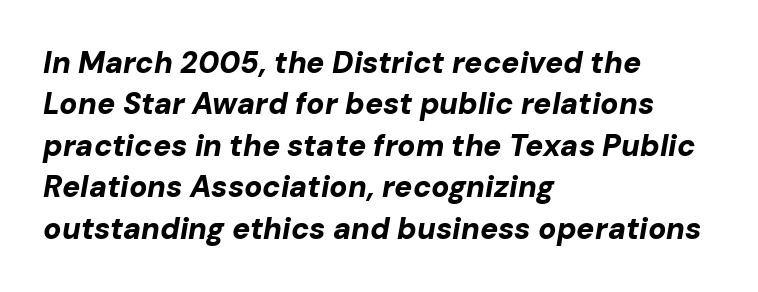
Q: Is the text bold? A: Yes.
Q: Is the text italic (slanted)? A: Yes, it leans right by about 10 degrees.
Q: Is the text underlined? A: No.
Q: How is the paragraph aligned? A: Left-aligned.
Q: Is the spacing between letters normal or unusually wide? A: Normal.
Q: Is the spacing between lines tight, normal or loose? A: Normal.
Q: Width (condensed, normal, or wide)? A: Normal.
Q: Stroke contrast? A: Low.
Q: x-height? A: Medium.
Q: Monospaced? A: No.
